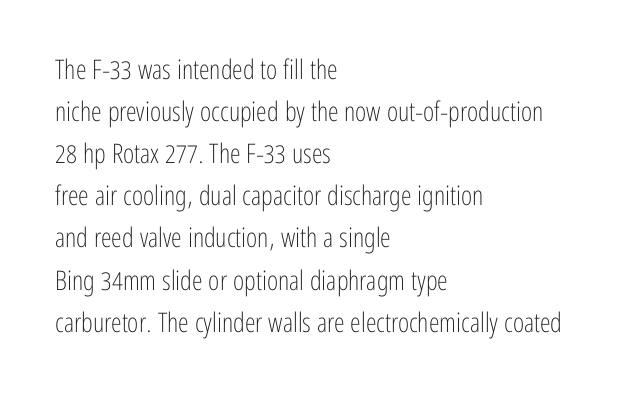
{"italic": "no", "bold": "no", "underline": "no", "align": "left", "line_spacing": "normal", "line_spacing_ratio": 1.56, "letter_spacing": "normal", "letter_spacing_em": 0.0, "glyph_px": 27}
